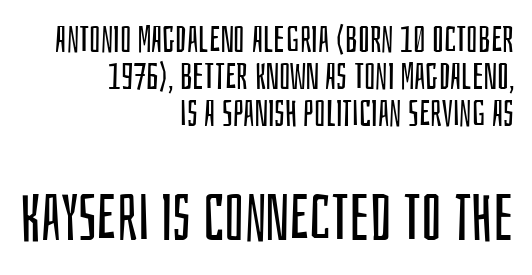
{"serif": "no", "italic": "no", "bold": "no", "weight": "regular", "width": "condensed", "stroke_contrast": "low", "x_height": "large", "monospaced": "no", "underline": "no", "align": "right", "line_spacing": "tight", "line_spacing_ratio": 1.0, "letter_spacing": "normal", "letter_spacing_em": 0.0, "larger_block": "second", "size_ratio": 1.76, "glyph_px": 65}
